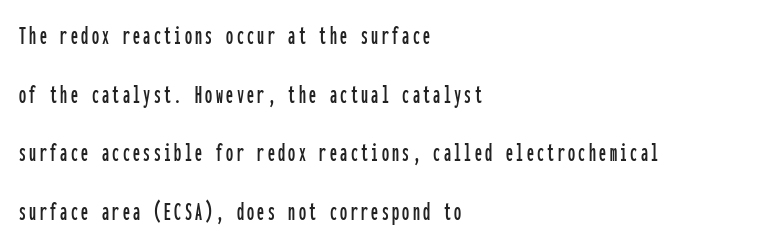
Looks like terminal output: every glyph gets an equal slot. How would I describe the line gaps? Wide and relaxed. This is roman type, the default non-slanted kind. Horizontal alignment here is leftward, the default for most running prose. The string is rendered with underlining switched off.
